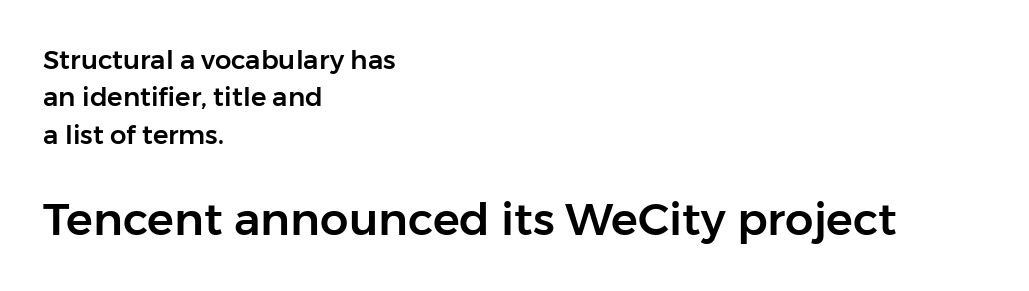
Q: Is the text italic (slanted)? A: No, it is upright.
Q: Is the typeface a serif or a sans-serif typeface? A: Sans-serif.
Q: Is the text underlined? A: No.
Q: How is the paragraph aligned? A: Left-aligned.
Q: Is the spacing between letters normal or unusually wide? A: Normal.
Q: Is the spacing between lines tight, normal or loose? A: Normal.
Q: Which block of text is set in a larger size, the first (top) or the second (bottom)? A: The second (bottom) one.
Q: Width (condensed, normal, or wide)? A: Normal.
Q: Stroke contrast? A: Low.
Q: x-height? A: Medium.
Q: Monospaced? A: No.
